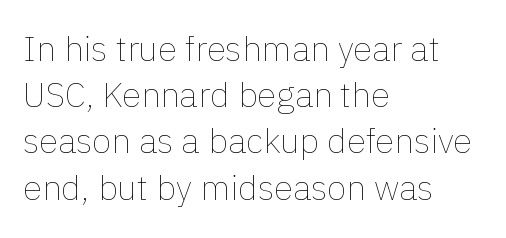
{"italic": "no", "bold": "no", "weight": "thin", "width": "normal", "stroke_contrast": "low", "x_height": "medium", "monospaced": "no", "underline": "no", "align": "left", "line_spacing": "normal", "line_spacing_ratio": 1.32, "letter_spacing": "normal", "letter_spacing_em": 0.0, "glyph_px": 35}
